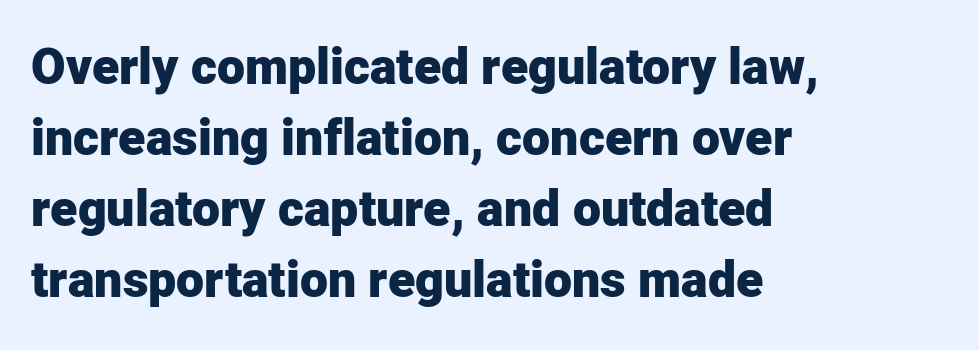
{"serif": "no", "italic": "no", "bold": "yes", "weight": "heavy", "width": "normal", "stroke_contrast": "low", "x_height": "medium", "monospaced": "no", "underline": "no", "align": "left", "line_spacing": "normal", "line_spacing_ratio": 1.42, "letter_spacing": "normal", "letter_spacing_em": 0.0, "glyph_px": 50}
